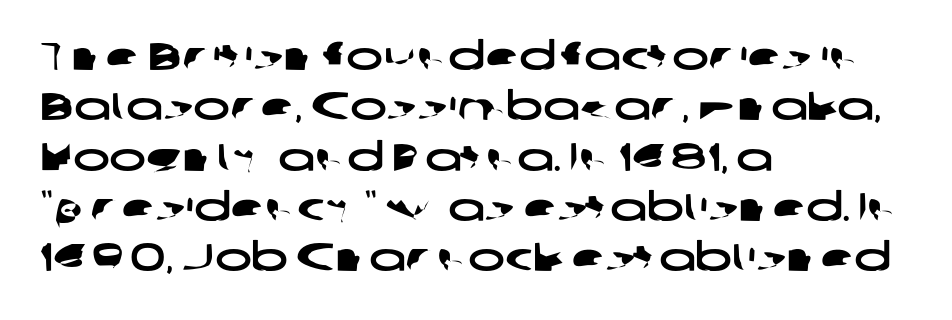
{"serif": "no", "width": "wide", "stroke_contrast": "low", "x_height": "medium", "monospaced": "no", "underline": "no", "align": "left", "line_spacing": "normal", "line_spacing_ratio": 1.29, "letter_spacing": "normal", "letter_spacing_em": 0.0, "glyph_px": 39}
